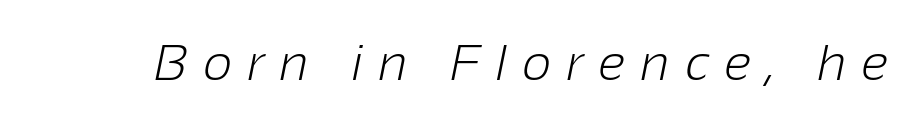
The image shows 51 px light sans-serif type; set unusually wide letter spacing (+0.3 em), not underlined; low stroke contrast and a medium x-height.
